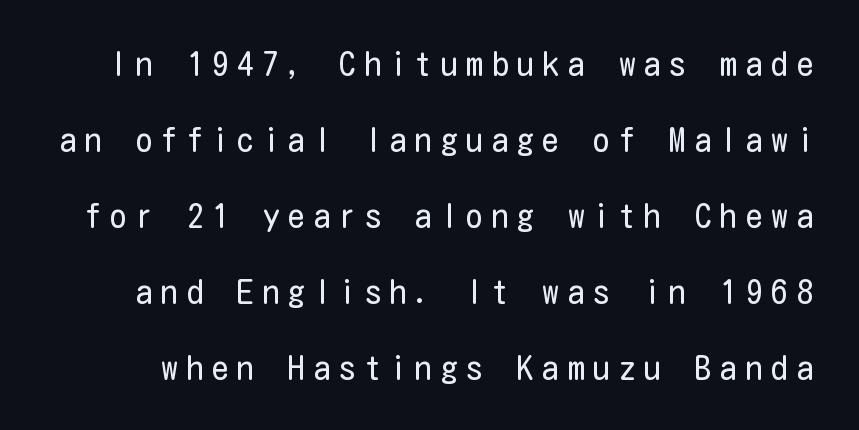
{"serif": "no", "italic": "no", "bold": "no", "weight": "regular", "width": "condensed", "stroke_contrast": "low", "x_height": "medium", "underline": "no", "line_spacing": "loose", "line_spacing_ratio": 2.3, "letter_spacing": "wide", "letter_spacing_em": 0.27, "glyph_px": 33}
